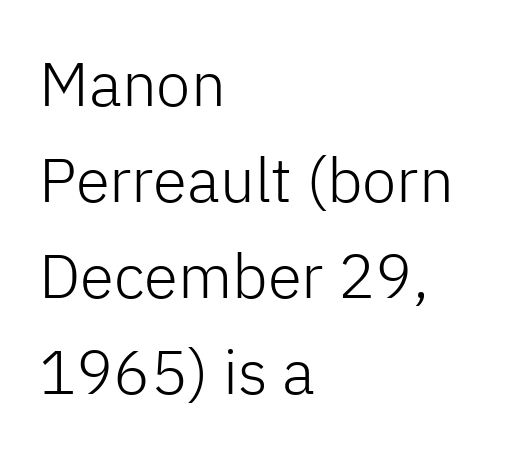
{"serif": "no", "italic": "no", "bold": "no", "weight": "light", "width": "normal", "stroke_contrast": "low", "x_height": "medium", "monospaced": "no", "underline": "no", "align": "left", "line_spacing": "normal", "line_spacing_ratio": 1.55, "letter_spacing": "normal", "letter_spacing_em": 0.0, "glyph_px": 62}
